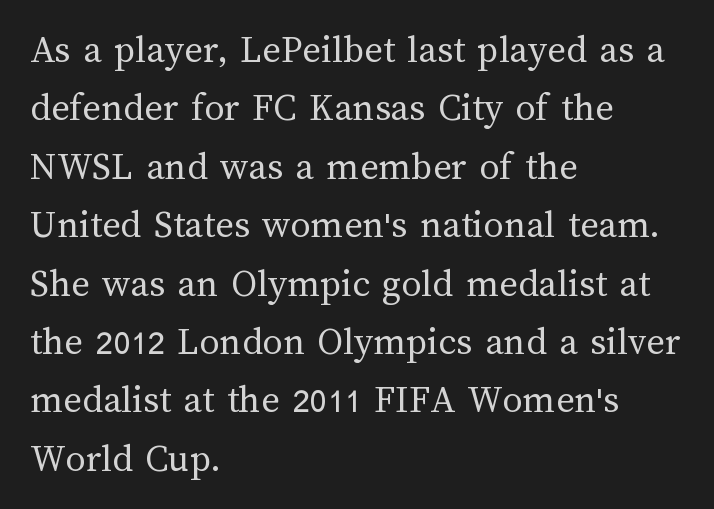
{"italic": "no", "bold": "no", "weight": "regular", "width": "normal", "stroke_contrast": "medium", "x_height": "medium", "monospaced": "no", "underline": "no", "align": "left", "line_spacing": "normal", "line_spacing_ratio": 1.46, "letter_spacing": "normal", "letter_spacing_em": 0.0, "glyph_px": 40}
